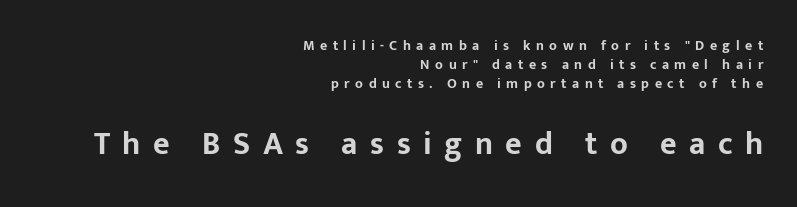
The specimen omits any rule beneath the text block's lines. How would I describe the line gaps? Plain and ordinary. The rag falls on the left side of this text block. These lines are composed in type without serifs. Posture: vertical. Spacing verdict: proportional, widths tailored to each character.
